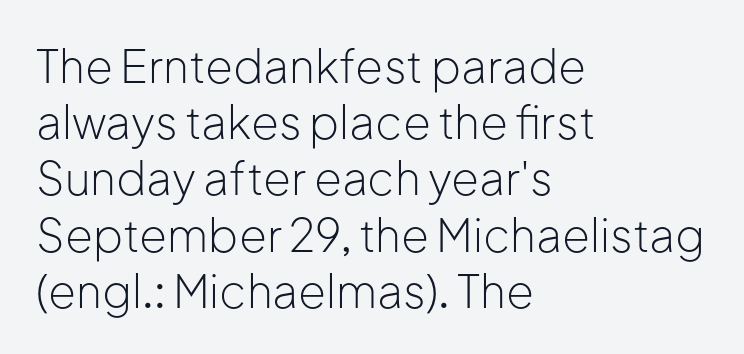
Q: Is the text bold? A: No.
Q: Is the text italic (slanted)? A: No, it is upright.
Q: Is the typeface a serif or a sans-serif typeface? A: Sans-serif.
Q: Is the text underlined? A: No.
Q: How is the paragraph aligned? A: Left-aligned.
Q: Is the spacing between letters normal or unusually wide? A: Normal.
Q: Is the spacing between lines tight, normal or loose? A: Normal.
Q: Width (condensed, normal, or wide)? A: Normal.
Q: Stroke contrast? A: Low.
Q: x-height? A: Medium.
Q: Monospaced? A: No.
